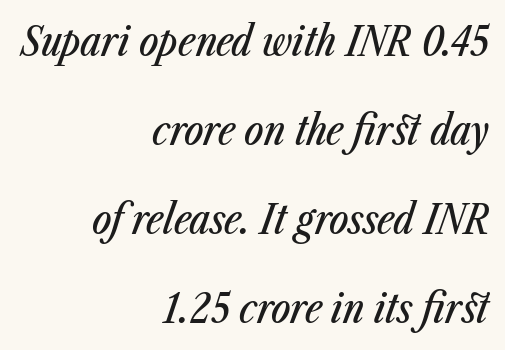
Q: Is the text italic (slanted)? A: Yes, it leans right by about 23 degrees.
Q: Is the text underlined? A: No.
Q: How is the paragraph aligned? A: Right-aligned.
Q: Is the spacing between letters normal or unusually wide? A: Normal.
Q: Is the spacing between lines tight, normal or loose? A: Loose.
Q: Width (condensed, normal, or wide)? A: Condensed.
Q: Stroke contrast? A: Low.
Q: x-height? A: Medium.
Q: Monospaced? A: No.
